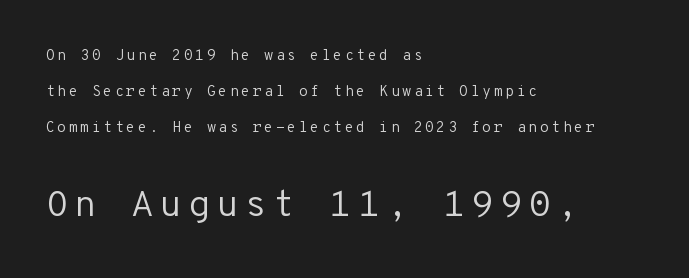
{"serif": "no", "italic": "no", "bold": "no", "weight": "regular", "width": "normal", "stroke_contrast": "low", "x_height": "medium", "monospaced": "yes", "underline": "no", "align": "left", "line_spacing": "loose", "line_spacing_ratio": 2.39, "larger_block": "second", "size_ratio": 2.47, "glyph_px": 37}
